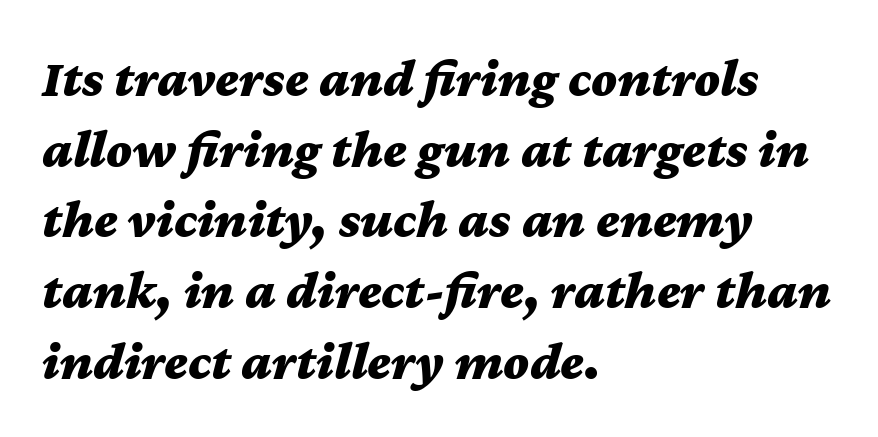
Q: Is the text bold? A: Yes.
Q: Is the text italic (slanted)? A: Yes, it leans right by about 12 degrees.
Q: Is the text underlined? A: No.
Q: How is the paragraph aligned? A: Left-aligned.
Q: Is the spacing between letters normal or unusually wide? A: Normal.
Q: Is the spacing between lines tight, normal or loose? A: Normal.
Q: Width (condensed, normal, or wide)? A: Wide.
Q: Stroke contrast? A: Medium.
Q: x-height? A: Medium.
Q: Monospaced? A: No.
